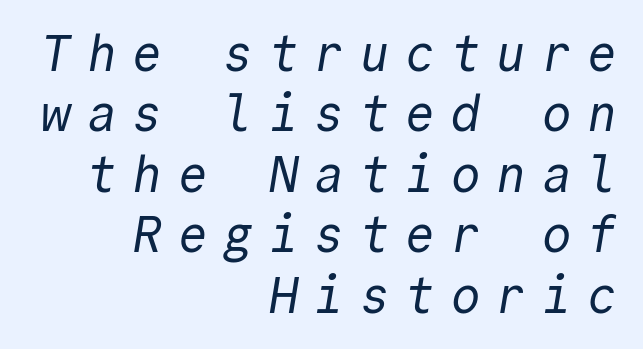
{"serif": "no", "bold": "no", "weight": "regular", "width": "normal", "x_height": "medium", "monospaced": "yes", "underline": "no", "align": "right", "line_spacing_ratio": 1.21, "letter_spacing": "wide", "letter_spacing_em": 0.31, "glyph_px": 50}
